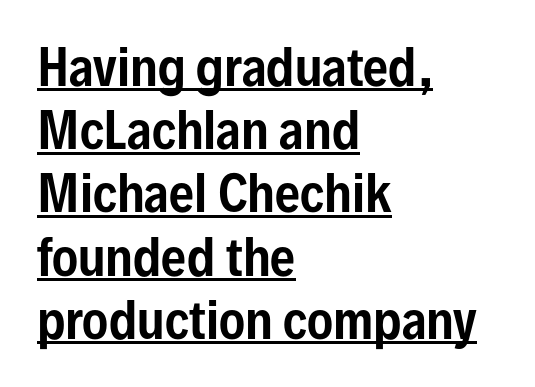
If you drew a ruler down the left edge, every line would touch it. A typesetter would label this face a sans. This sample carries an underscore along the baseline area. Students, note that the glyphs here touch the page at normal intervals. The specimen reads as upright at a glance.
